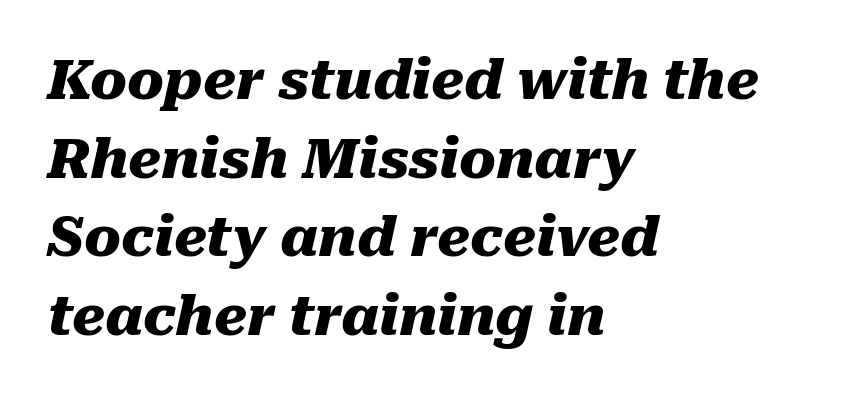
{"italic": "yes", "lean": "right", "slant_degrees": 10, "bold": "yes", "weight": "heavy", "width": "normal", "stroke_contrast": "medium", "x_height": "medium", "monospaced": "no", "underline": "no", "align": "left", "line_spacing": "normal", "line_spacing_ratio": 1.43, "letter_spacing": "normal", "letter_spacing_em": 0.0, "glyph_px": 55}
